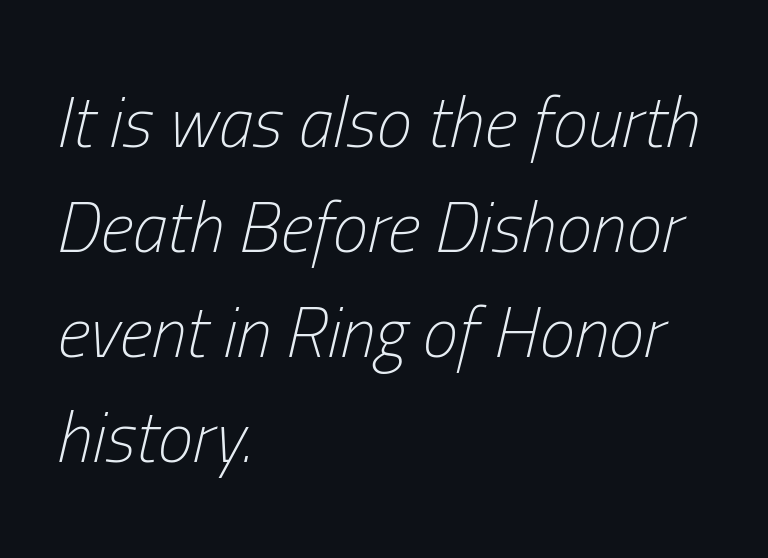
Q: Is the text bold? A: No.
Q: Is the text italic (slanted)? A: Yes, it leans right by about 13 degrees.
Q: Is the text underlined? A: No.
Q: How is the paragraph aligned? A: Left-aligned.
Q: Is the spacing between letters normal or unusually wide? A: Normal.
Q: Is the spacing between lines tight, normal or loose? A: Normal.
Q: Width (condensed, normal, or wide)? A: Condensed.
Q: Stroke contrast? A: Low.
Q: x-height? A: Medium.
Q: Monospaced? A: No.
